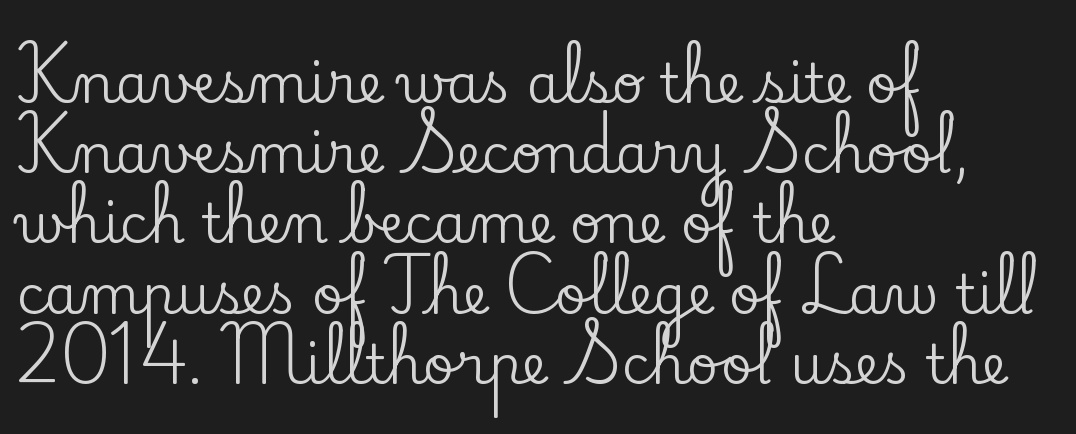
The image shows 54 px serif type, upright; set left-aligned, normal line spacing (1.3x), normal letter spacing, not underlined; low stroke contrast and a small x-height.
